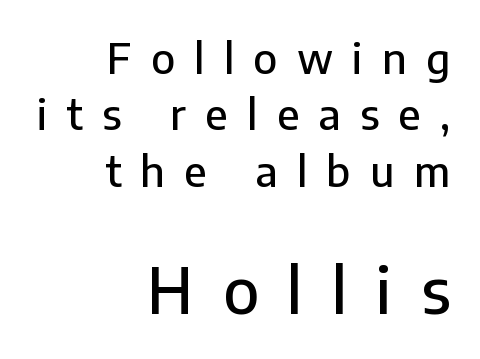
The image shows 63 px sans-serif type, upright; set right-aligned, normal line spacing (1.34x), unusually wide letter spacing (+0.46 em), not underlined; the second (bottom) block is 1.5x larger; low stroke contrast and a medium x-height.
